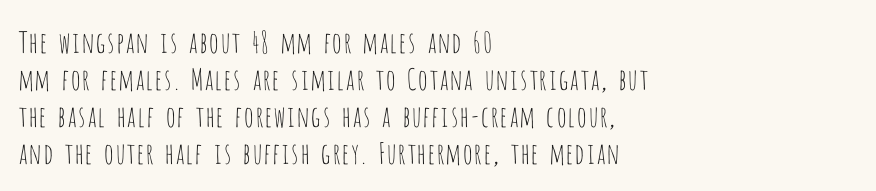
Evenly set lines give the paragraph a standard silhouette. This is roman type, the default non-slanted kind. This rendering features lettering with no underline. You could call the tracking neutral — neither tight nor loose.
